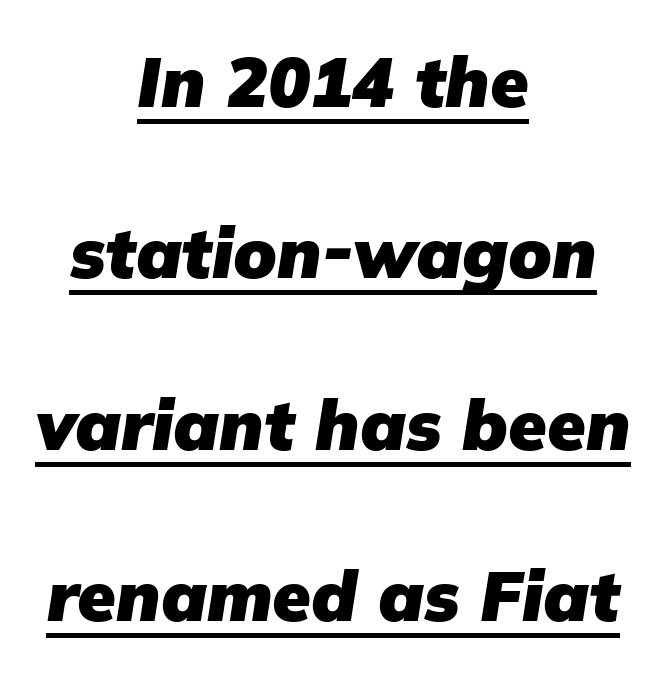
The image shows 70 px heavy sans-serif type; set centered, loose line spacing (2.45x), normal letter spacing, underlined; low stroke contrast and a medium x-height.
